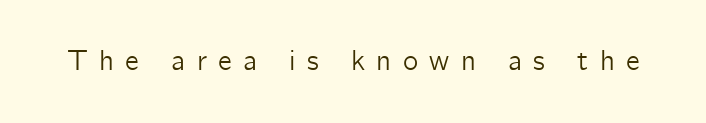
The image shows 29 px sans-serif type, upright; set unusually wide letter spacing (+0.39 em), not underlined; low stroke contrast and a medium x-height.
